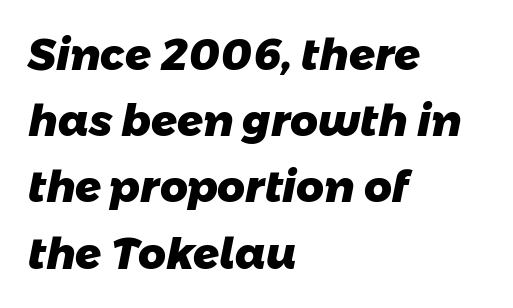
Q: Is the text bold? A: Yes.
Q: Is the typeface a serif or a sans-serif typeface? A: Sans-serif.
Q: Is the text underlined? A: No.
Q: How is the paragraph aligned? A: Left-aligned.
Q: Is the spacing between letters normal or unusually wide? A: Normal.
Q: Is the spacing between lines tight, normal or loose? A: Normal.
Q: Width (condensed, normal, or wide)? A: Normal.
Q: Stroke contrast? A: Low.
Q: x-height? A: Medium.
Q: Monospaced? A: No.
